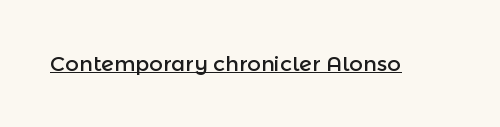
The image shows 21 px text type, upright; set normal letter spacing, underlined.
